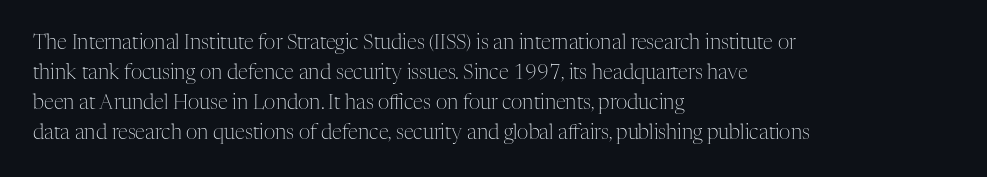
Q: Is the text bold? A: No.
Q: Is the text italic (slanted)? A: No, it is upright.
Q: Is the text underlined? A: No.
Q: How is the paragraph aligned? A: Left-aligned.
Q: Is the spacing between letters normal or unusually wide? A: Normal.
Q: Is the spacing between lines tight, normal or loose? A: Normal.
